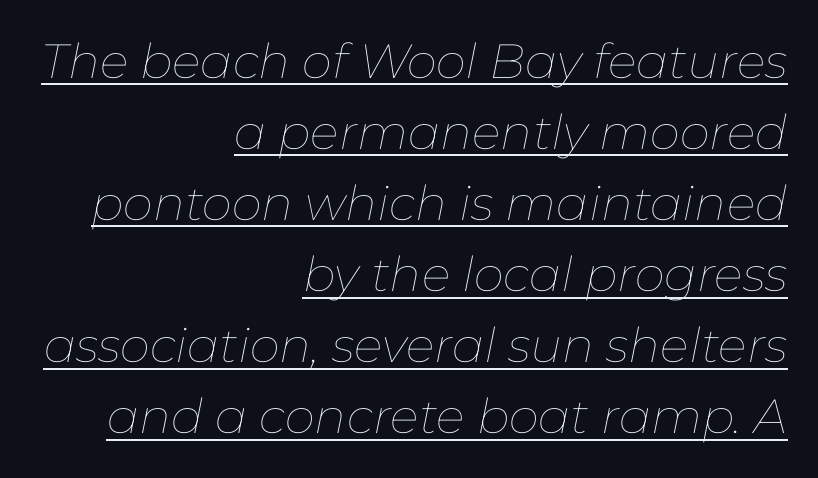
This sample carries an underscore along the baseline area. Each letter keeps its own natural width here, so spacing adapts to shape. An italicized treatment has been applied to the whole sample. The line-height multiplier appears to be the usual default.
